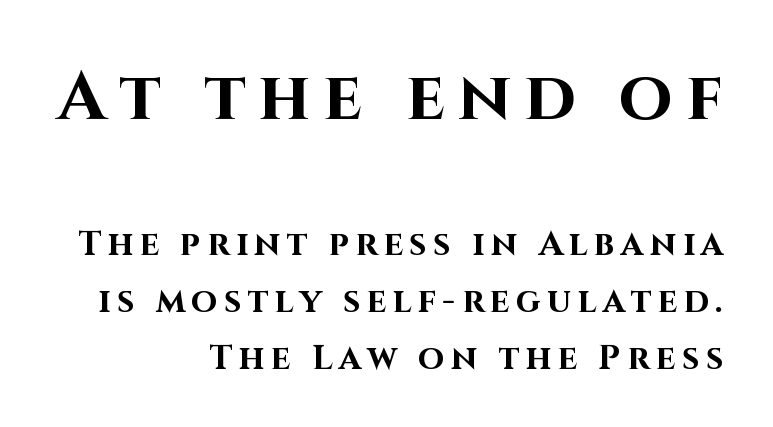
Typesetter's note — upper block bumped up in size, lower block left smaller. This block has exactly the height ordinary leading produces. Which margin do the lines hug? The right one — the left edge is uneven. The font's upright variant was chosen for this text.
